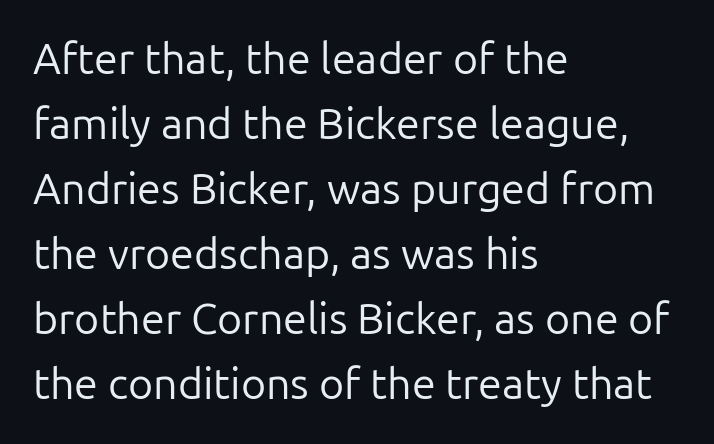
The image shows 43 px regular-weight sans-serif type, upright; set left-aligned, normal line spacing (1.51x), normal letter spacing, not underlined; low stroke contrast and a medium x-height.
